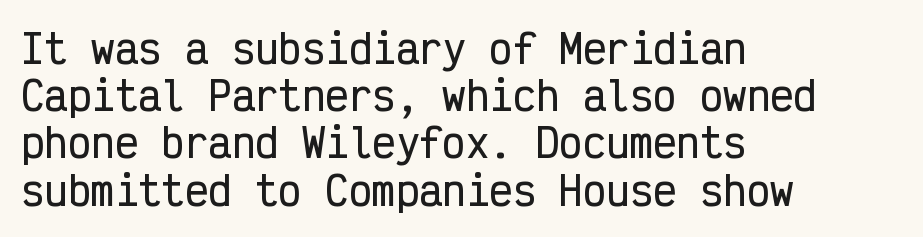
Q: Is the text italic (slanted)? A: No, it is upright.
Q: Is the typeface a serif or a sans-serif typeface? A: Sans-serif.
Q: Is the text underlined? A: No.
Q: How is the paragraph aligned? A: Left-aligned.
Q: Is the spacing between letters normal or unusually wide? A: Normal.
Q: Width (condensed, normal, or wide)? A: Condensed.
Q: Stroke contrast? A: Low.
Q: x-height? A: Medium.
Q: Monospaced? A: Yes.
